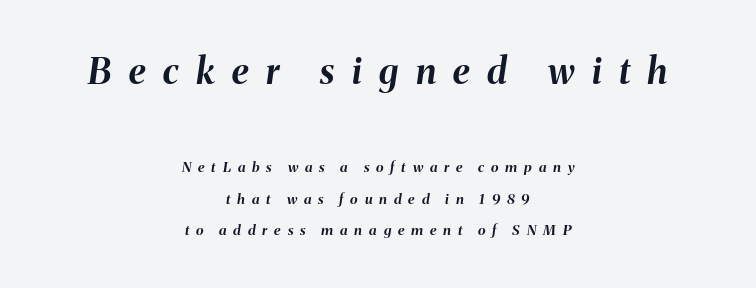
You could not count columns in this text — the font is proportionally spaced. What stands out about the letter spacing? Its width — letters are far apart. Clear beneath every line of the passage. If you folded the block vertically in half, each line would mirror itself in length.
